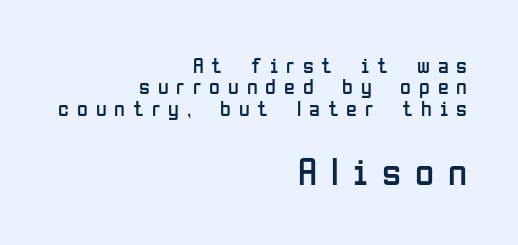
Does extra space separate the letters? Yes, quite a lot of it. A typesetter would mark this as roman, not italic. The string is rendered with underlining switched off. The rendering anchors every line to the right-hand side. This reads as an unemphasized weight, regular at the heaviest.
